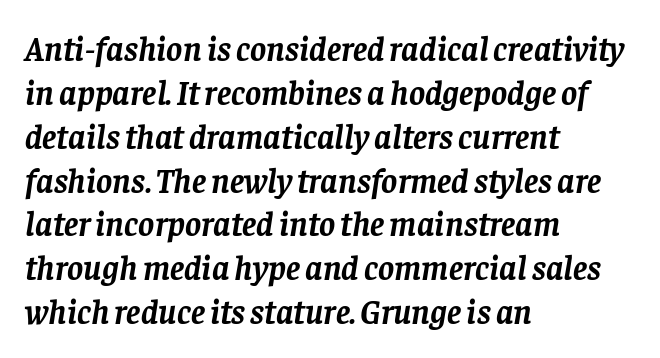
Q: Is the text bold? A: Yes.
Q: Is the text italic (slanted)? A: Yes, it leans right by about 8 degrees.
Q: Is the typeface a serif or a sans-serif typeface? A: Serif.
Q: Is the text underlined? A: No.
Q: How is the paragraph aligned? A: Left-aligned.
Q: Is the spacing between letters normal or unusually wide? A: Normal.
Q: Is the spacing between lines tight, normal or loose? A: Normal.
Q: Width (condensed, normal, or wide)? A: Normal.
Q: Stroke contrast? A: Low.
Q: x-height? A: Large.
Q: Monospaced? A: No.
